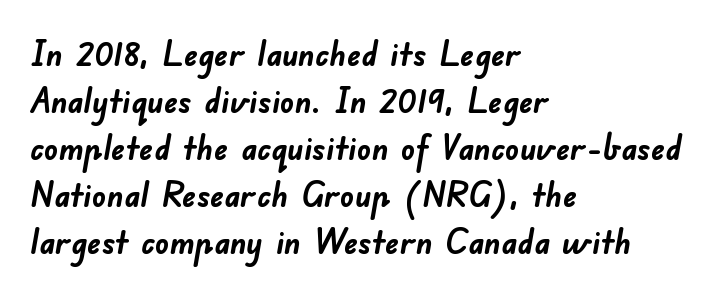
{"serif": "no", "bold": "yes", "weight": "semibold", "width": "normal", "stroke_contrast": "low", "x_height": "small", "monospaced": "no", "underline": "no", "align": "left", "line_spacing": "normal", "line_spacing_ratio": 1.34, "letter_spacing": "normal", "letter_spacing_em": 0.0, "glyph_px": 35}
